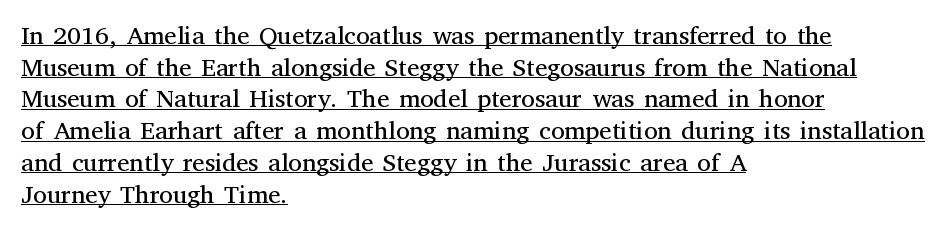
The image shows 25 px text type, upright; set left-aligned, normal line spacing (1.27x), normal letter spacing, underlined.
